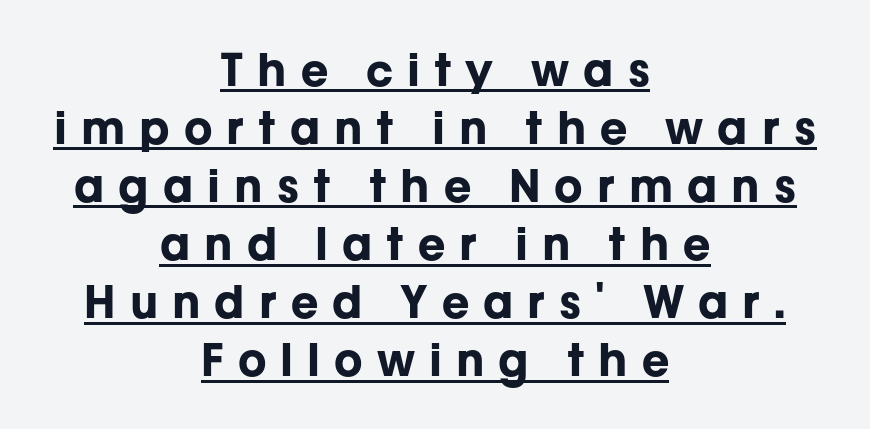
Q: Is the text bold? A: Yes.
Q: Is the text italic (slanted)? A: No, it is upright.
Q: Is the typeface a serif or a sans-serif typeface? A: Sans-serif.
Q: Is the text underlined? A: Yes.
Q: How is the paragraph aligned? A: Centered.
Q: Is the spacing between letters normal or unusually wide? A: Unusually wide.
Q: Is the spacing between lines tight, normal or loose? A: Normal.
Q: Width (condensed, normal, or wide)? A: Normal.
Q: Stroke contrast? A: Low.
Q: x-height? A: Medium.
Q: Monospaced? A: No.
